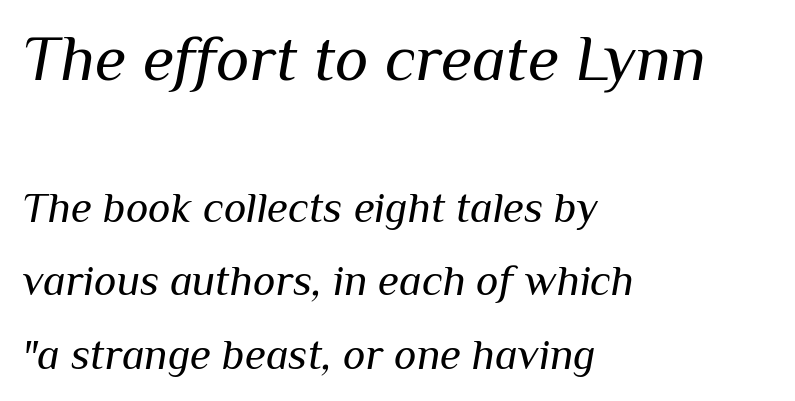
{"italic": "yes", "lean": "right", "slant_degrees": 10, "bold": "no", "weight": "regular", "width": "normal", "stroke_contrast": "medium", "x_height": "medium", "monospaced": "no", "underline": "no", "align": "left", "line_spacing_ratio": 1.71, "letter_spacing": "normal", "letter_spacing_em": 0.0, "larger_block": "first", "size_ratio": 1.49, "glyph_px": 64}
